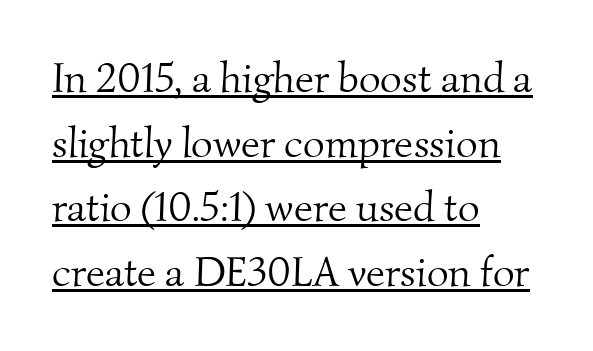
Is this a fixed-width face? No — the glyphs have proportional, varying widths. In terms of letterform style, serifs are clearly present. These lines keep a tight, regular rhythm from letter to letter. A typesetter would call this leading conventional body-copy spacing. Notice how the passage keeps a crisp vertical edge on the left only.
